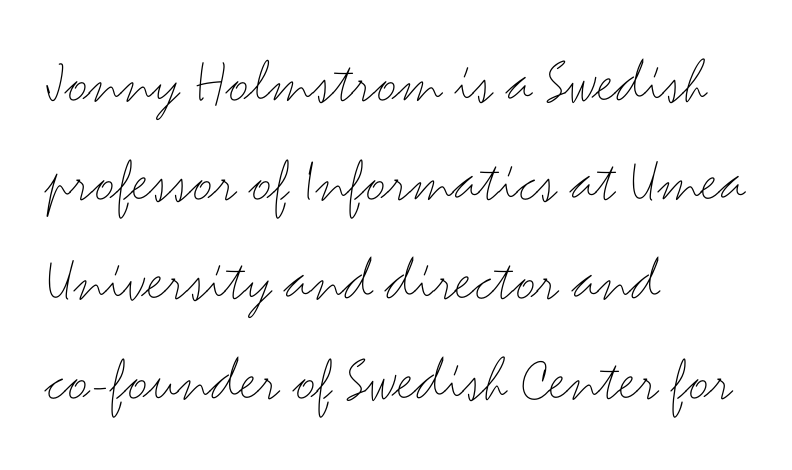
Q: Is the text bold? A: No.
Q: Is the text italic (slanted)? A: Yes.
Q: Is the typeface a serif or a sans-serif typeface? A: Sans-serif.
Q: Is the text underlined? A: No.
Q: How is the paragraph aligned? A: Left-aligned.
Q: Is the spacing between letters normal or unusually wide? A: Normal.
Q: Is the spacing between lines tight, normal or loose? A: Normal.
Q: Width (condensed, normal, or wide)? A: Wide.
Q: Stroke contrast? A: Medium.
Q: x-height? A: Small.
Q: Monospaced? A: No.
